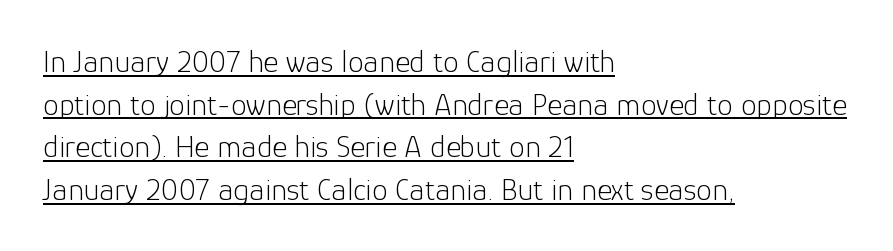
Q: Is the text bold? A: No.
Q: Is the text italic (slanted)? A: No, it is upright.
Q: Is the typeface a serif or a sans-serif typeface? A: Sans-serif.
Q: Is the text underlined? A: Yes.
Q: How is the paragraph aligned? A: Left-aligned.
Q: Is the spacing between letters normal or unusually wide? A: Normal.
Q: Is the spacing between lines tight, normal or loose? A: Normal.
Q: Width (condensed, normal, or wide)? A: Normal.
Q: Stroke contrast? A: Low.
Q: x-height? A: Medium.
Q: Monospaced? A: No.
